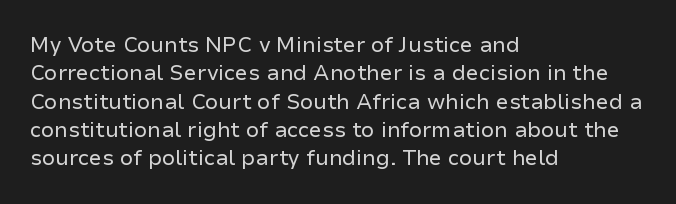
The image shows 21 px text type, upright; set left-aligned, normal line spacing (1.35x), normal letter spacing, not underlined.
